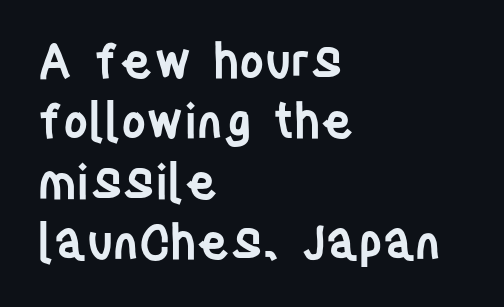
{"serif": "no", "italic": "no", "bold": "semi", "weight": "semibold", "width": "condensed", "stroke_contrast": "low", "x_height": "large", "monospaced": "no", "underline": "no", "align": "left", "line_spacing": "normal", "line_spacing_ratio": 1.26, "letter_spacing": "normal", "letter_spacing_em": 0.0, "glyph_px": 48}
